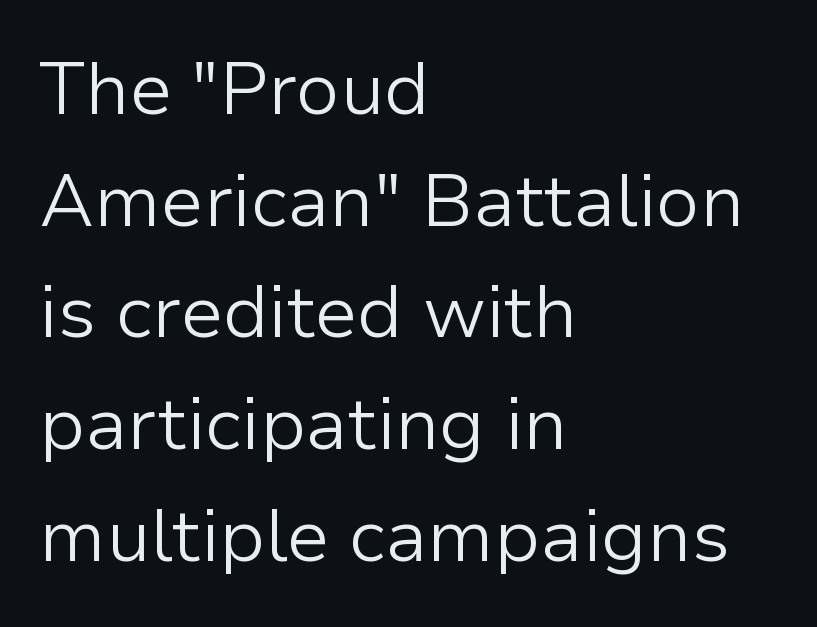
Clear beneath every line of the passage. The ragged edge is on the right, which tells us the setting is flush left. The strokes are not fattened; the text isn't bold. Looks like regular typesetting: each glyph gets only the width it needs.
